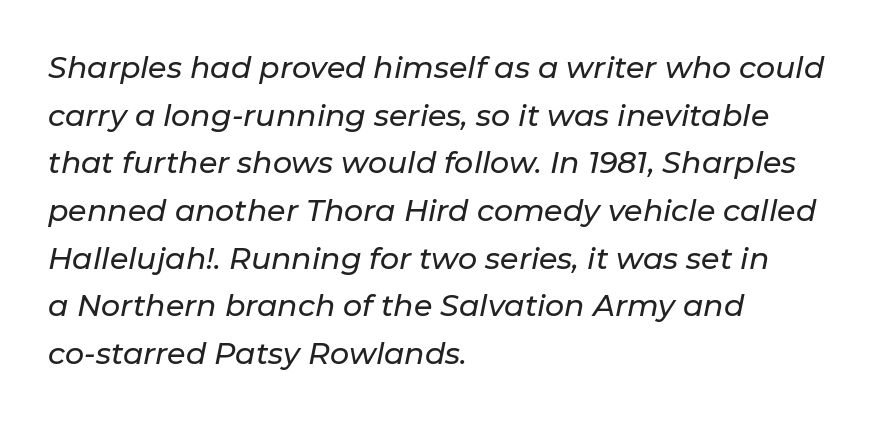
The image shows 30 px text type, italic (leaning right); set left-aligned, normal line spacing (1.59x), normal letter spacing, not underlined; low stroke contrast and a medium x-height.
